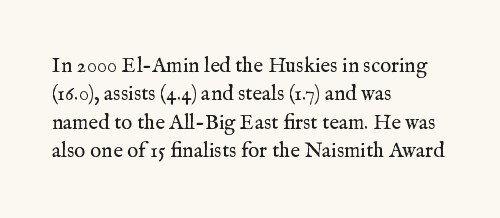
The image shows 21 px text type, upright; set left-aligned, normal line spacing (1.35x), normal letter spacing, not underlined.
